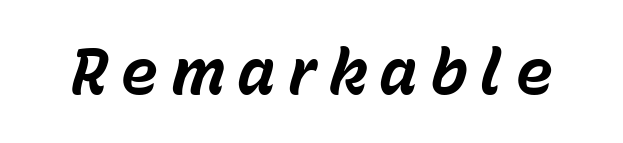
{"italic": "yes", "lean": "right", "slant_degrees": 15, "bold": "yes", "weight": "bold", "width": "normal", "stroke_contrast": "low", "x_height": "medium", "monospaced": "no", "underline": "no", "glyph_px": 64}
